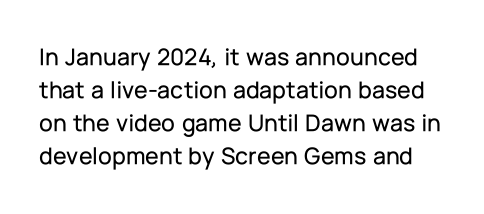
Ordinary non-slanted type is in use. The space directly below the letters is spotless. One glance says typical: line gaps are just what's usual. The letters sit at their default tracking, neither squeezed nor spread.
